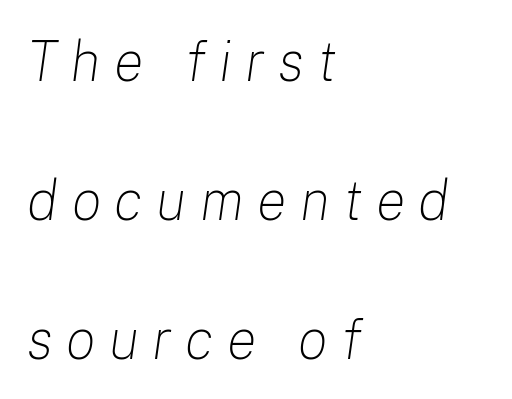
The image shows 56 px light type, italic (leaning right); set left-aligned, loose line spacing (2.48x), unusually wide letter spacing (+0.24 em), not underlined; low stroke contrast and a medium x-height.
